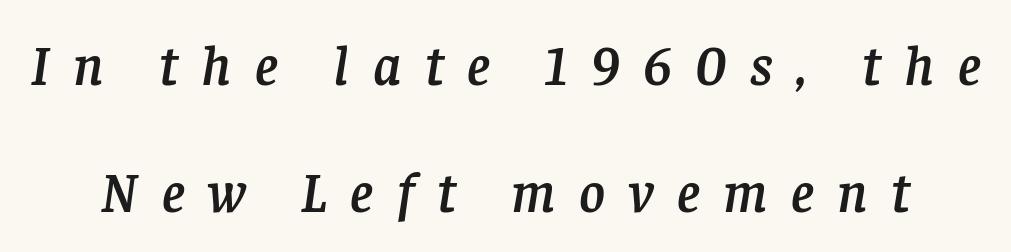
Q: Is the text italic (slanted)? A: Yes, it leans right by about 8 degrees.
Q: Is the typeface a serif or a sans-serif typeface? A: Serif.
Q: Is the text underlined? A: No.
Q: Is the spacing between letters normal or unusually wide? A: Unusually wide.
Q: Is the spacing between lines tight, normal or loose? A: Loose.
Q: Width (condensed, normal, or wide)? A: Normal.
Q: Stroke contrast? A: Low.
Q: x-height? A: Large.
Q: Monospaced? A: No.
